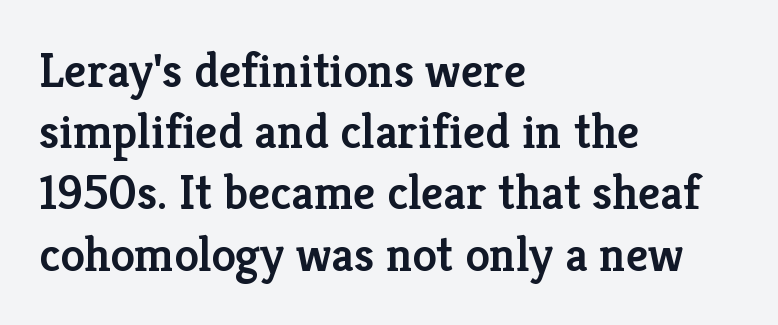
Each letter's strokes conclude with small projecting serifs. Decoration check: the copy has no underline. Whoever set this chose a conventional vertical rhythm. This is roman type, the default non-slanted kind.
